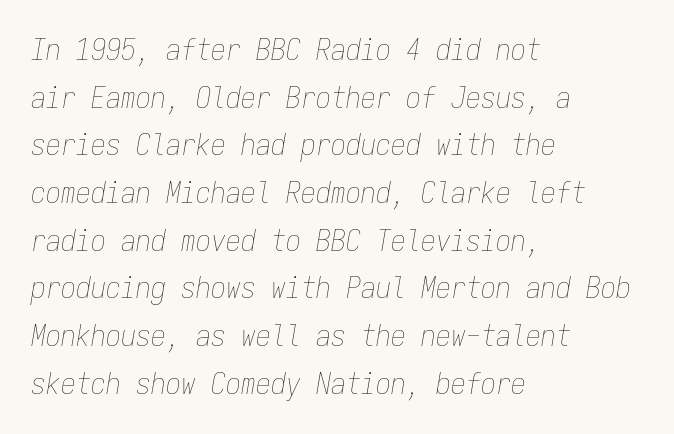
The image shows 30 px thin, condensed type, italic (leaning right), monospaced; set left-aligned, normal line spacing (1.59x), normal letter spacing, not underlined; low stroke contrast and a medium x-height.
